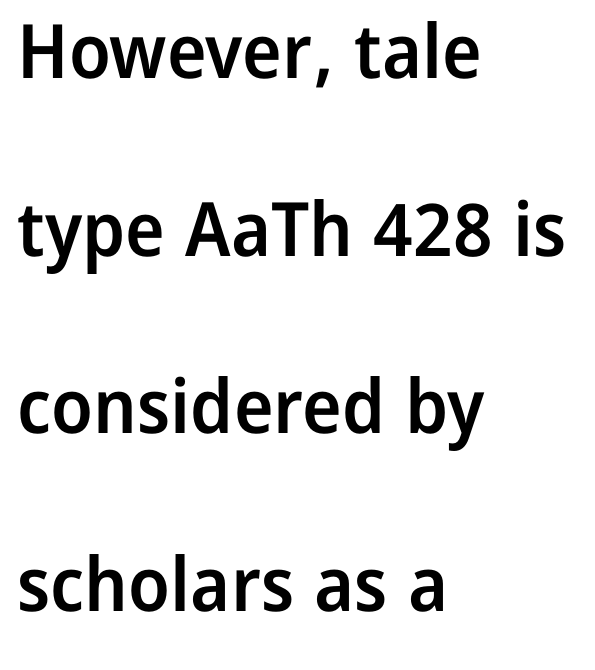
Weight: semibold (demi). Compared with a centered layout, this one pins lines to the left instead. You can tell from the bare stems that sans-serif type was used. This sample trades compactness for vertical openness between lines.
